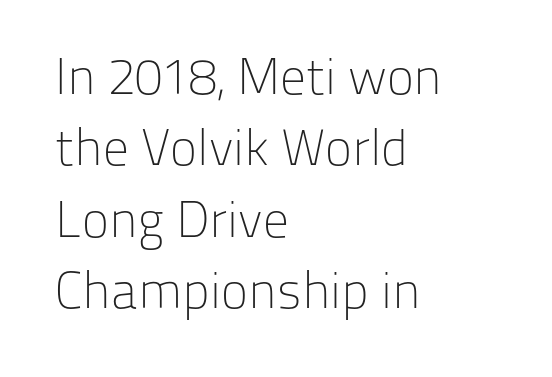
{"serif": "no", "italic": "no", "bold": "no", "weight": "light", "width": "normal", "stroke_contrast": "low", "x_height": "medium", "monospaced": "no", "underline": "no", "align": "left", "line_spacing": "normal", "line_spacing_ratio": 1.4, "letter_spacing": "normal", "letter_spacing_em": 0.0, "glyph_px": 51}
